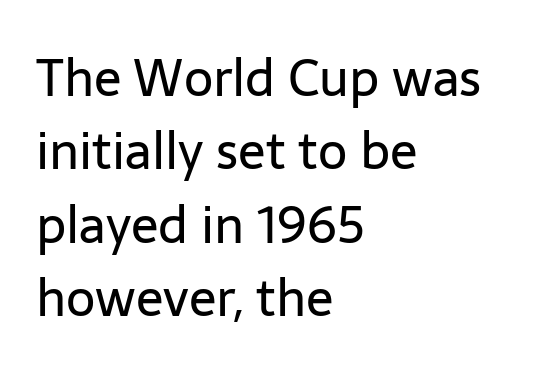
The image shows 51 px regular-weight sans-serif type, upright; set left-aligned, normal line spacing (1.44x), normal letter spacing, not underlined; low stroke contrast and a medium x-height.
